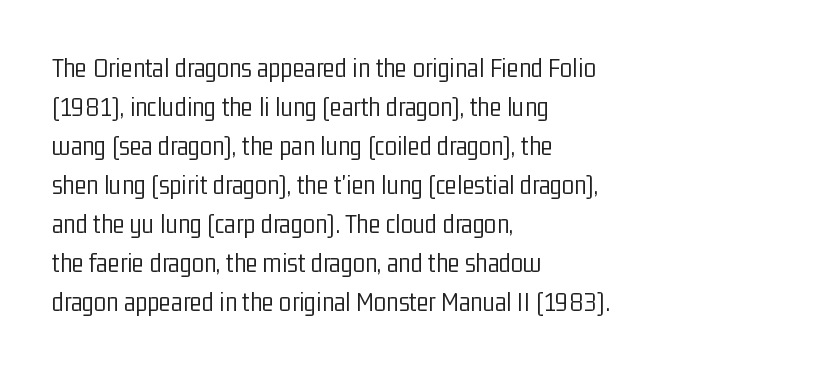
{"serif": "no", "italic": "no", "bold": "no", "weight": "light", "width": "condensed", "stroke_contrast": "low", "x_height": "medium", "monospaced": "no", "underline": "no", "align": "left", "line_spacing": "normal", "line_spacing_ratio": 1.39, "letter_spacing": "normal", "letter_spacing_em": 0.0, "glyph_px": 28}
